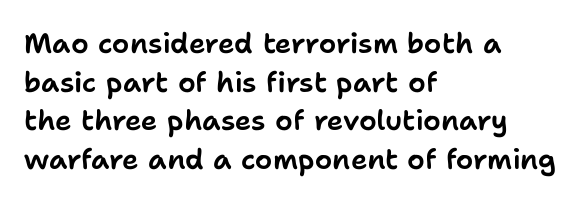
Leftover space on each line is placed entirely after the last word. Grotesque or geometric, the face here clearly has no serifs. Notice how the stems are strictly vertical — no italics here. The gap between lines stays unmarked. The face used here is proportionally spaced, like ordinary book or web type. The vertical gap from one line to the next is medium.
